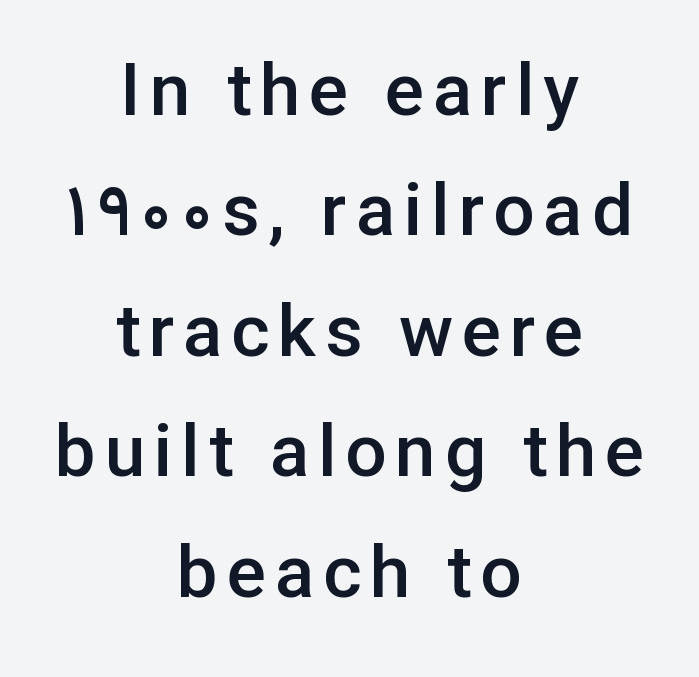
The image shows 73 px semibold sans-serif type, upright; set centered, normal line spacing (1.65x), not underlined; low stroke contrast and a medium x-height.
